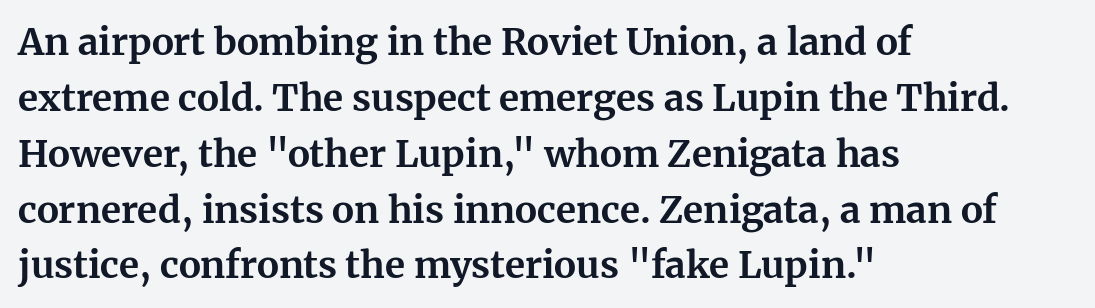
Q: Is the text bold? A: Yes.
Q: Is the text italic (slanted)? A: No, it is upright.
Q: Is the typeface a serif or a sans-serif typeface? A: Serif.
Q: Is the text underlined? A: No.
Q: How is the paragraph aligned? A: Left-aligned.
Q: Is the spacing between letters normal or unusually wide? A: Normal.
Q: Is the spacing between lines tight, normal or loose? A: Normal.
Q: Width (condensed, normal, or wide)? A: Normal.
Q: Stroke contrast? A: Medium.
Q: x-height? A: Medium.
Q: Monospaced? A: No.
